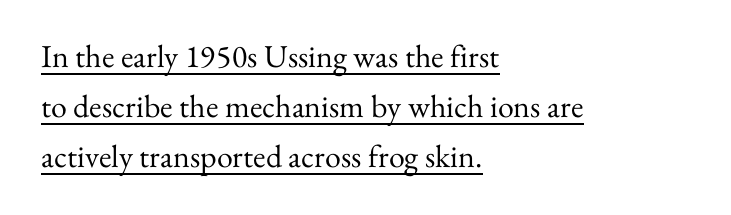
Here the glyphs are tracked normally, forming tight word shapes. Stems here are at most as thick as an everyday book face. The passage shown stacks its lines at a standard gap. You could not count columns in this text — the font is proportionally spaced.
